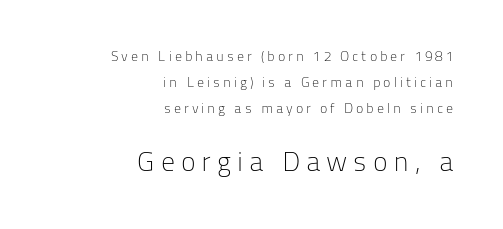
The image shows 28 px light sans-serif type, upright; set right-aligned, line spacing 1.85x, unusually wide letter spacing (+0.21 em), not underlined; the second (bottom) block is 2.0x larger; low stroke contrast and a medium x-height.
